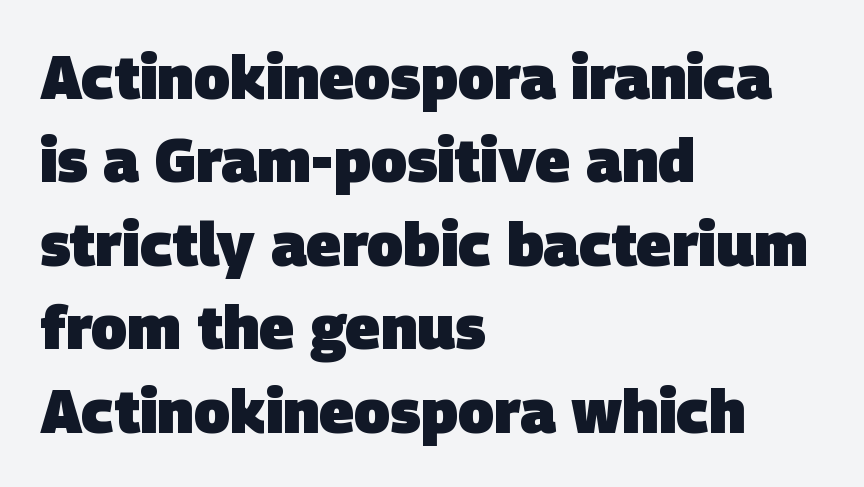
Proportional: the letters do not fall into vertical columns. The space beneath each line is pristine and unruled. Does the leading feel generous? No, just average. These lines keep a tight, regular rhythm from letter to letter. I'd call this a sans setting — the letters go barefoot. Notice how the passage keeps a crisp vertical edge on the left only.
